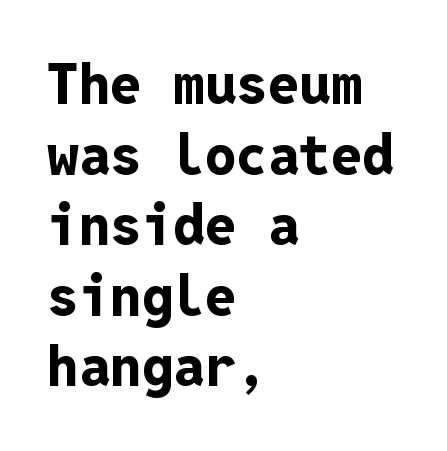
Typographic density is high because the face is bold. Spacing verdict: monospaced, one width for all characters. Evenly set lines give the paragraph a standard silhouette. Posture: straight, roman, zero tilt. The face used here is rendered with its standard letterfit. Any mark beneath the type? The region is blank.
